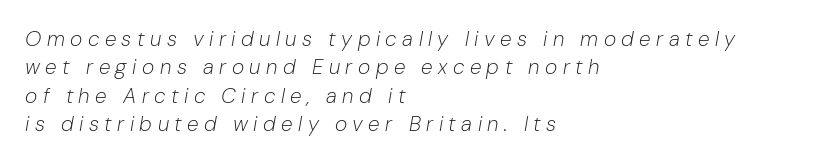
The image shows 21 px text type, italic (leaning right); set left-aligned, normal line spacing (1.35x), unusually wide letter spacing (+0.26 em), not underlined.
